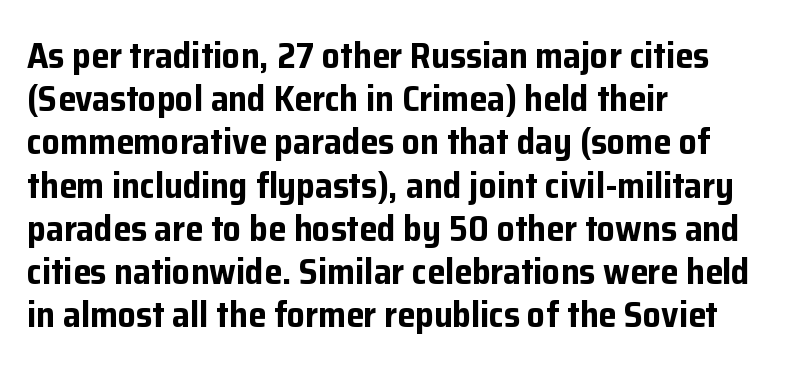
The image shows 36 px bold sans-serif type, upright; set left-aligned, line spacing 1.2x, normal letter spacing, not underlined; low stroke contrast and a medium x-height.
